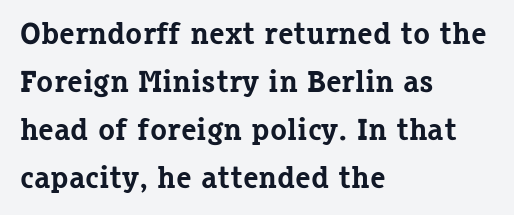
Q: Is the text bold? A: Yes.
Q: Is the text italic (slanted)? A: No, it is upright.
Q: Is the typeface a serif or a sans-serif typeface? A: Serif.
Q: Is the text underlined? A: No.
Q: How is the paragraph aligned? A: Left-aligned.
Q: Is the spacing between letters normal or unusually wide? A: Normal.
Q: Is the spacing between lines tight, normal or loose? A: Normal.
Q: Width (condensed, normal, or wide)? A: Normal.
Q: Stroke contrast? A: Low.
Q: x-height? A: Medium.
Q: Monospaced? A: No.
